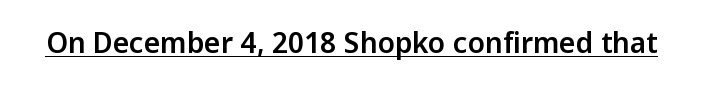
Each line of the rendering has a horizontal stroke beneath the glyphs. The letterforms sit shoulder to shoulder at normal distance. If you drew a line through each stem, it would be perfectly vertical. Nope, no serifs anywhere on these letters. This sample has the flowing, uneven cadence of proportional lettering.
